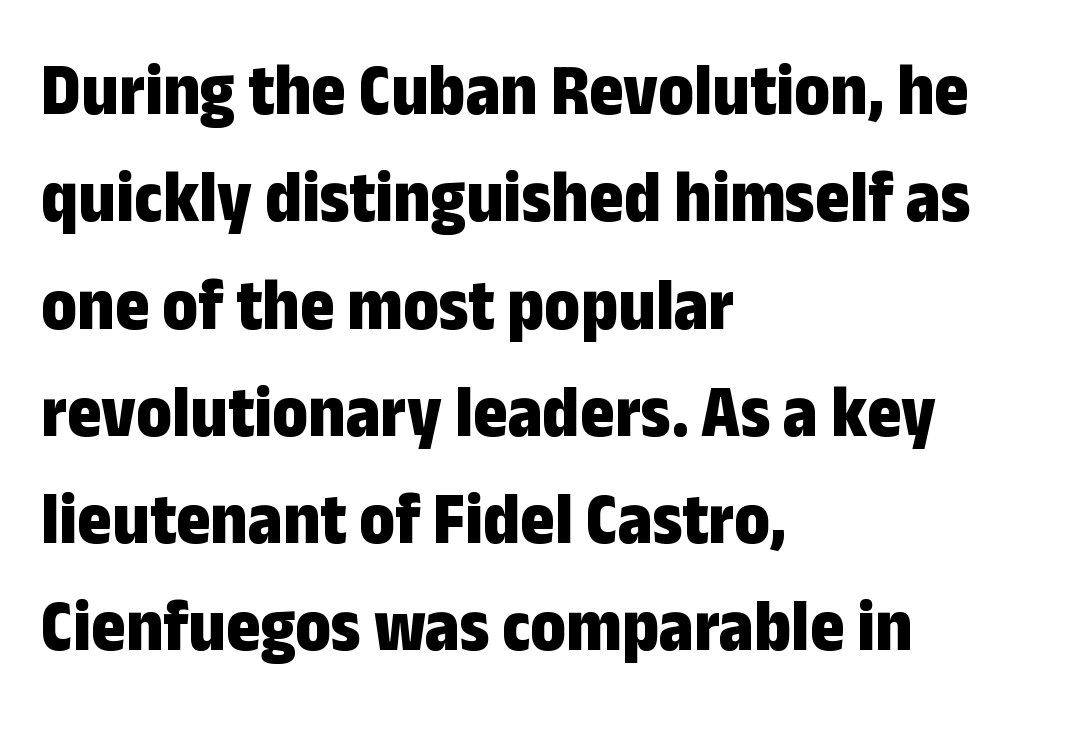
Q: Is the text bold? A: Yes.
Q: Is the text italic (slanted)? A: No, it is upright.
Q: Is the typeface a serif or a sans-serif typeface? A: Sans-serif.
Q: Is the text underlined? A: No.
Q: How is the paragraph aligned? A: Left-aligned.
Q: Is the spacing between letters normal or unusually wide? A: Normal.
Q: Is the spacing between lines tight, normal or loose? A: Normal.
Q: Width (condensed, normal, or wide)? A: Condensed.
Q: Stroke contrast? A: Low.
Q: x-height? A: Medium.
Q: Monospaced? A: No.
